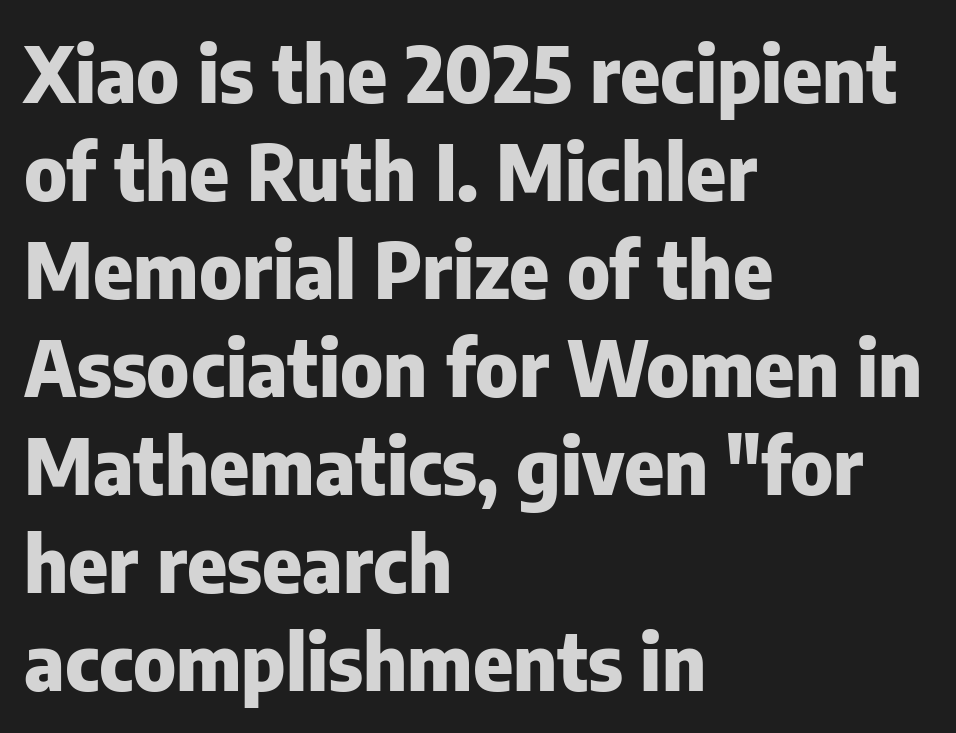
{"serif": "no", "italic": "no", "bold": "yes", "weight": "heavy", "width": "normal", "stroke_contrast": "low", "x_height": "medium", "monospaced": "no", "underline": "no", "align": "left", "line_spacing": "normal", "line_spacing_ratio": 1.29, "letter_spacing": "normal", "letter_spacing_em": 0.0, "glyph_px": 76}
